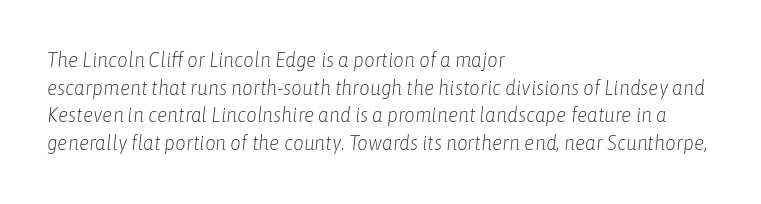
{"italic": "yes", "lean": "right", "slant_degrees": 6, "bold": "no", "underline": "no", "align": "left", "line_spacing": "normal", "line_spacing_ratio": 1.32, "letter_spacing": "normal", "letter_spacing_em": 0.0, "glyph_px": 21}
